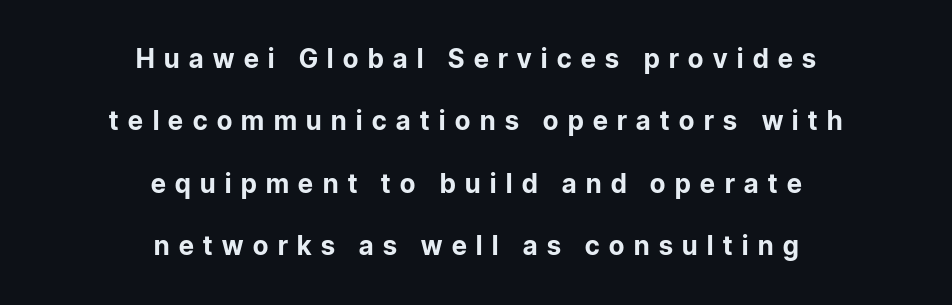
Ordinary non-slanted type is in use. This block would shrink considerably if given ordinary leading; it's expanded now. Does the weight exceed regular? Yes, all the way to bold. The rag falls on both sides of this text block equally. This rendering features lettering with no underline. Display-style spreading of the glyphs; the letterfit is very open.
